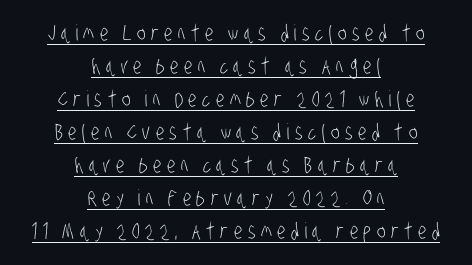
{"bold": "no", "underline": "yes", "align": "center", "line_spacing": "normal", "line_spacing_ratio": 1.5, "letter_spacing": "wide", "letter_spacing_em": 0.25, "glyph_px": 22}
